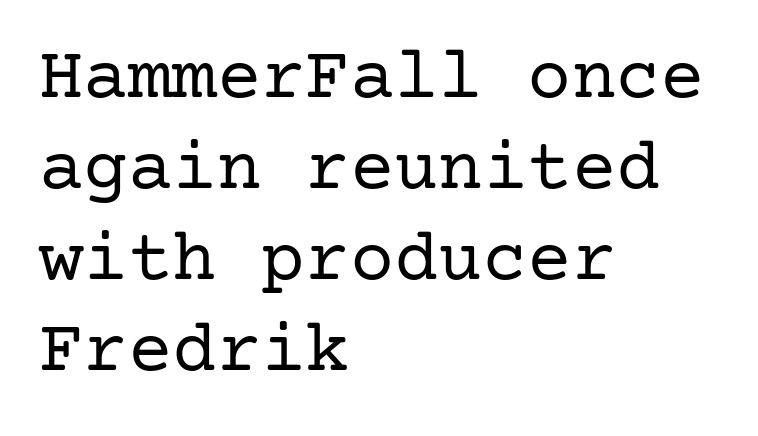
Q: Is the text bold? A: No.
Q: Is the text italic (slanted)? A: No, it is upright.
Q: Is the typeface a serif or a sans-serif typeface? A: Serif.
Q: Is the text underlined? A: No.
Q: How is the paragraph aligned? A: Left-aligned.
Q: Is the spacing between letters normal or unusually wide? A: Normal.
Q: Width (condensed, normal, or wide)? A: Normal.
Q: Stroke contrast? A: Low.
Q: x-height? A: Medium.
